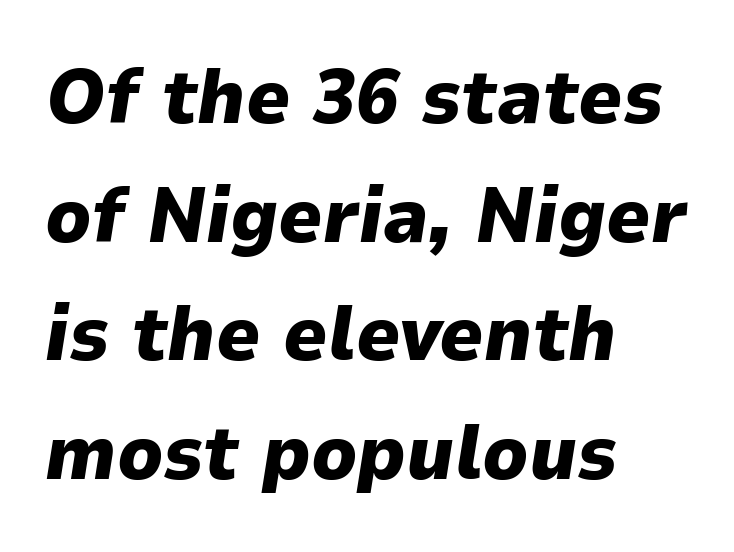
Q: Is the text bold? A: Yes.
Q: Is the text italic (slanted)? A: Yes, it leans right by about 9 degrees.
Q: Is the text underlined? A: No.
Q: How is the paragraph aligned? A: Left-aligned.
Q: Is the spacing between letters normal or unusually wide? A: Normal.
Q: Is the spacing between lines tight, normal or loose? A: Normal.
Q: Width (condensed, normal, or wide)? A: Normal.
Q: Stroke contrast? A: Low.
Q: x-height? A: Medium.
Q: Monospaced? A: No.
